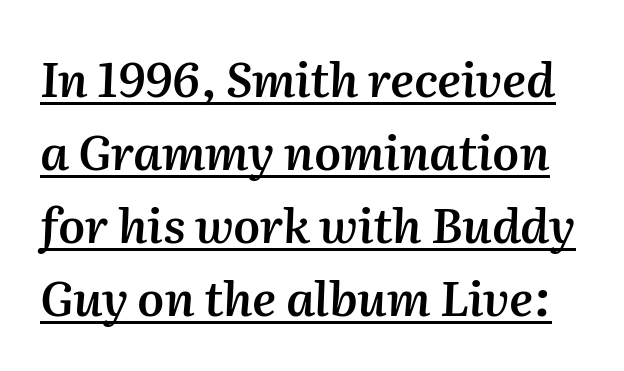
The image shows 48 px semibold type, italic (leaning right); set normal line spacing (1.52x), normal letter spacing, underlined; medium stroke contrast and a medium x-height.
